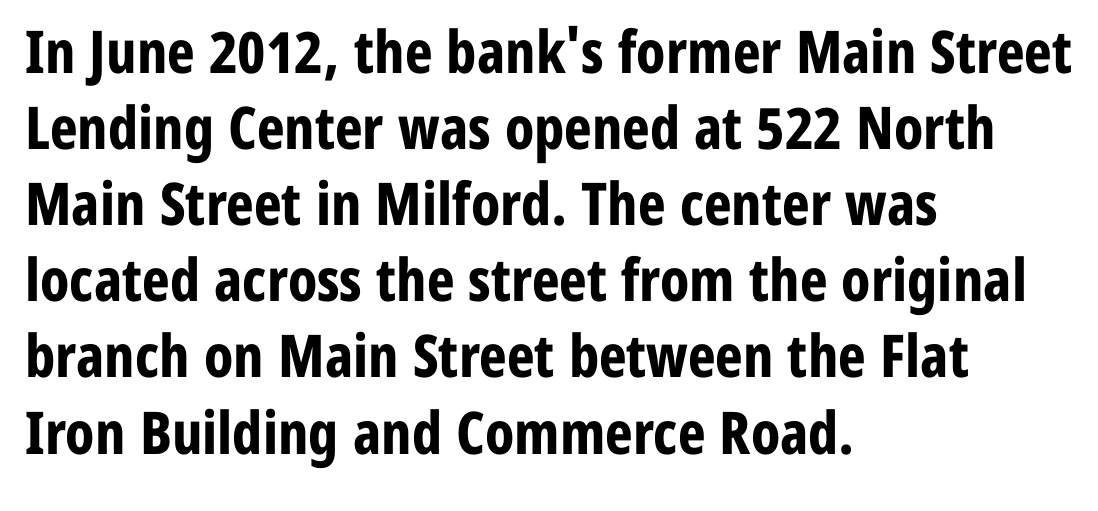
Q: Is the text bold? A: Yes.
Q: Is the text italic (slanted)? A: No, it is upright.
Q: Is the typeface a serif or a sans-serif typeface? A: Sans-serif.
Q: Is the text underlined? A: No.
Q: How is the paragraph aligned? A: Left-aligned.
Q: Is the spacing between letters normal or unusually wide? A: Normal.
Q: Is the spacing between lines tight, normal or loose? A: Normal.
Q: Width (condensed, normal, or wide)? A: Condensed.
Q: Stroke contrast? A: Low.
Q: x-height? A: Medium.
Q: Monospaced? A: No.
